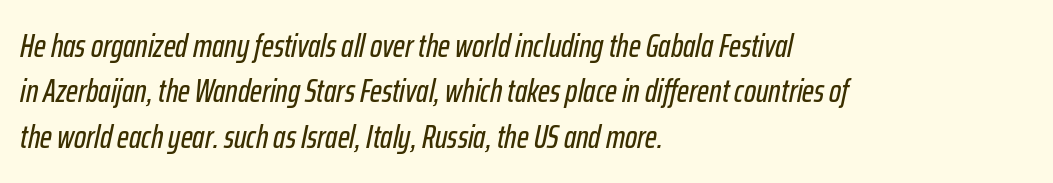
The image shows 32 px condensed type, italic (leaning right); set left-aligned, normal line spacing (1.42x), normal letter spacing, not underlined; low stroke contrast and a medium x-height.
